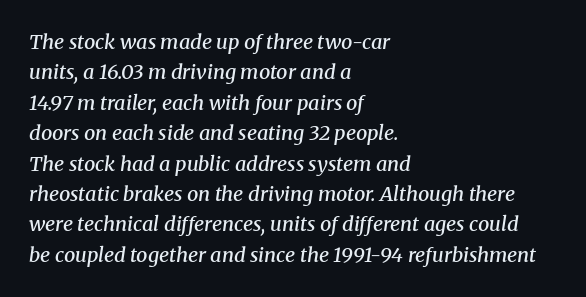
{"italic": "yes", "lean": "right", "slant_degrees": 8, "bold": "semi", "underline": "no", "align": "left", "line_spacing": "normal", "line_spacing_ratio": 1.52, "letter_spacing": "normal", "letter_spacing_em": 0.0, "glyph_px": 20}
